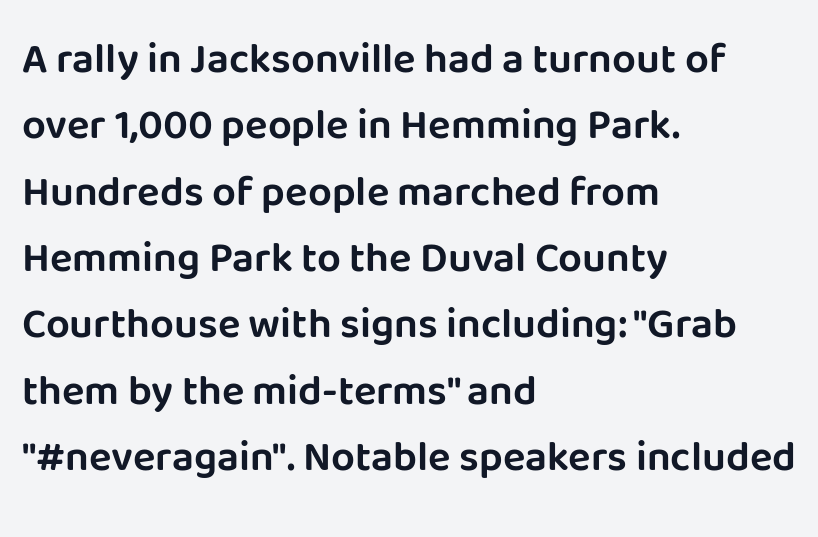
{"serif": "no", "italic": "no", "width": "normal", "stroke_contrast": "low", "x_height": "large", "monospaced": "no", "underline": "no", "align": "left", "line_spacing": "normal", "line_spacing_ratio": 1.58, "letter_spacing": "normal", "letter_spacing_em": 0.0, "glyph_px": 42}
